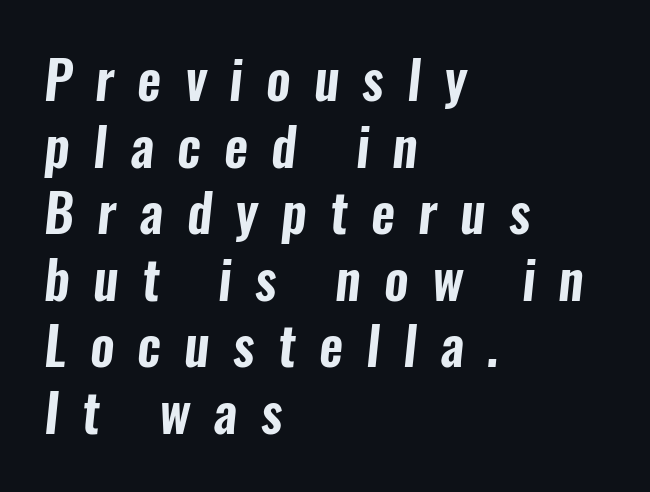
The image shows 52 px condensed sans-serif type; set left-aligned, normal line spacing (1.28x), unusually wide letter spacing (+0.45 em), not underlined; low stroke contrast and a medium x-height.
